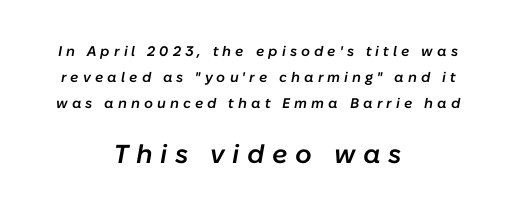
Q: Is the text bold? A: Semi-bold.
Q: Is the text italic (slanted)? A: Yes, it leans right by about 10 degrees.
Q: Is the text underlined? A: No.
Q: How is the paragraph aligned? A: Centered.
Q: Is the spacing between letters normal or unusually wide? A: Unusually wide.
Q: Which block of text is set in a larger size, the first (top) or the second (bottom)? A: The second (bottom) one.
